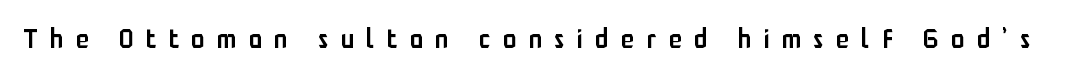
The image shows 27 px text type, upright; set unusually wide letter spacing (+0.46 em), not underlined.
